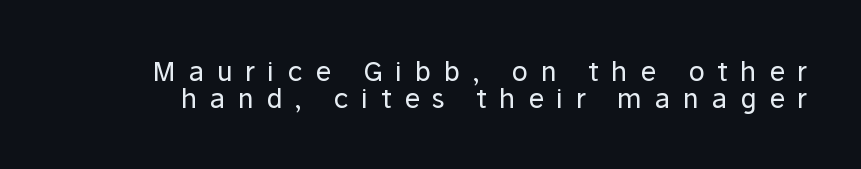
Q: Is the text bold? A: No.
Q: Is the text italic (slanted)? A: No, it is upright.
Q: Is the text underlined? A: No.
Q: Is the spacing between letters normal or unusually wide? A: Unusually wide.
Q: Is the spacing between lines tight, normal or loose? A: Tight.
